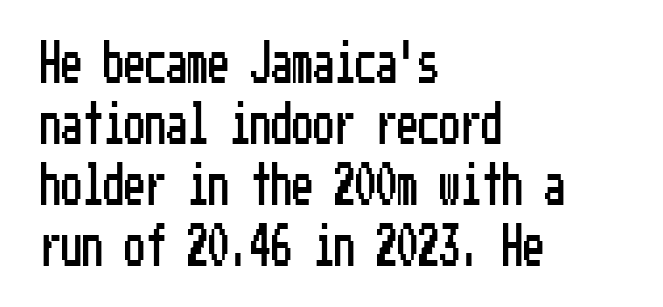
{"serif": "no", "italic": "no", "width": "condensed", "stroke_contrast": "low", "x_height": "medium", "underline": "no", "align": "left", "line_spacing": "normal", "line_spacing_ratio": 1.45, "letter_spacing": "normal", "letter_spacing_em": 0.0, "glyph_px": 42}
